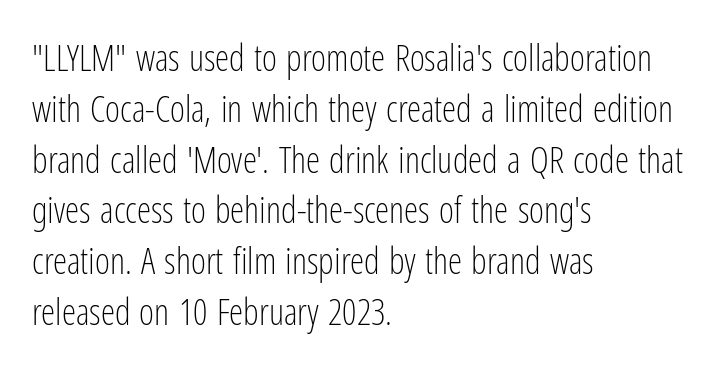
The image shows 36 px light, condensed sans-serif type, upright; set left-aligned, normal line spacing (1.41x), normal letter spacing, not underlined; low stroke contrast and a medium x-height.
